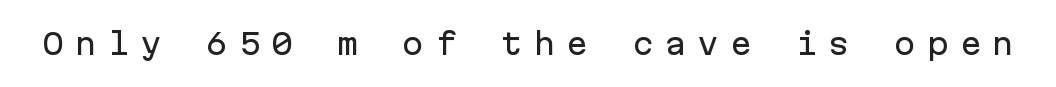
Q: Is the text italic (slanted)? A: No, it is upright.
Q: Is the typeface a serif or a sans-serif typeface? A: Sans-serif.
Q: Is the text underlined? A: No.
Q: Is the spacing between letters normal or unusually wide? A: Unusually wide.
Q: Width (condensed, normal, or wide)? A: Normal.
Q: Stroke contrast? A: Low.
Q: x-height? A: Medium.
Q: Monospaced? A: Yes.
